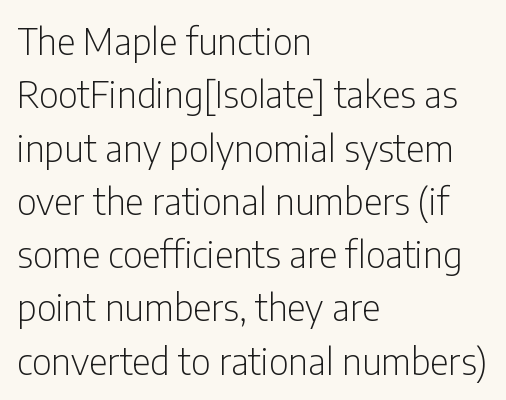
Q: Is the text bold? A: No.
Q: Is the text italic (slanted)? A: No, it is upright.
Q: Is the typeface a serif or a sans-serif typeface? A: Sans-serif.
Q: Is the text underlined? A: No.
Q: How is the paragraph aligned? A: Left-aligned.
Q: Is the spacing between letters normal or unusually wide? A: Normal.
Q: Is the spacing between lines tight, normal or loose? A: Normal.
Q: Width (condensed, normal, or wide)? A: Condensed.
Q: Stroke contrast? A: Low.
Q: x-height? A: Medium.
Q: Monospaced? A: No.
